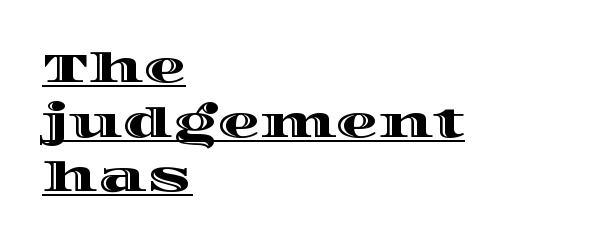
The image shows 42 px wide type, upright; set left-aligned, normal line spacing (1.3x), normal letter spacing, underlined; a large x-height.
